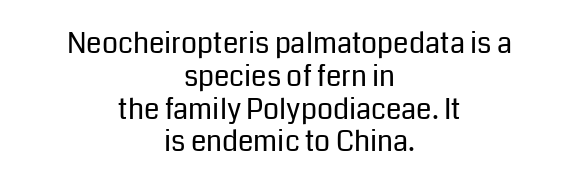
Q: Is the text bold? A: No.
Q: Is the text italic (slanted)? A: No, it is upright.
Q: Is the typeface a serif or a sans-serif typeface? A: Sans-serif.
Q: Is the text underlined? A: No.
Q: How is the paragraph aligned? A: Centered.
Q: Is the spacing between letters normal or unusually wide? A: Normal.
Q: Width (condensed, normal, or wide)? A: Normal.
Q: Stroke contrast? A: Low.
Q: x-height? A: Medium.
Q: Monospaced? A: No.
